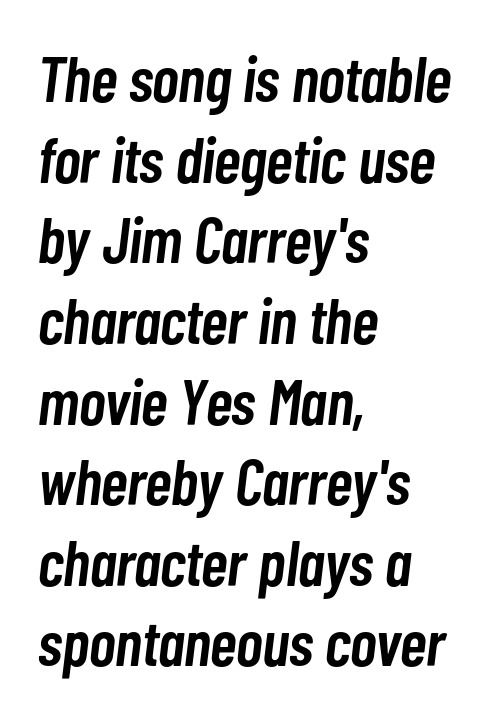
Between one letter and the next there's only the usual sliver of space. The rendering uses a moderate line-height, typical for paragraphs. The gap between lines stays unmarked. One-word summary of the alignment: left. Observe the lean: these are italic letterforms. As a designer I'd log this as weight 600, semibold.
